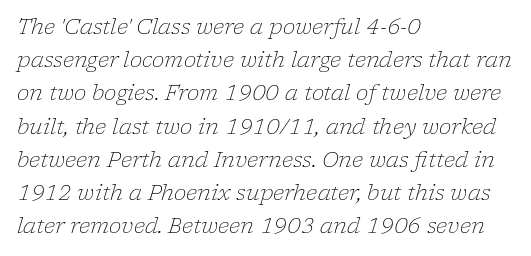
The image shows 21 px text type, italic (leaning right); set left-aligned, normal line spacing (1.58x), normal letter spacing, not underlined.
